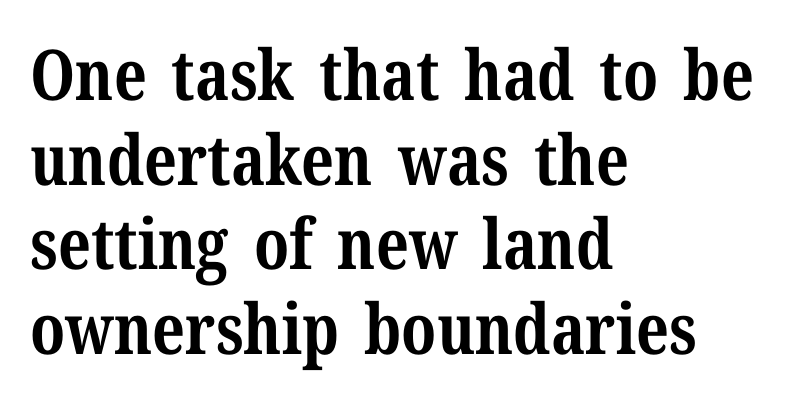
Q: Is the text bold? A: Yes.
Q: Is the text italic (slanted)? A: No, it is upright.
Q: Is the typeface a serif or a sans-serif typeface? A: Serif.
Q: Is the text underlined? A: No.
Q: How is the paragraph aligned? A: Left-aligned.
Q: Is the spacing between letters normal or unusually wide? A: Normal.
Q: Width (condensed, normal, or wide)? A: Normal.
Q: Stroke contrast? A: Medium.
Q: x-height? A: Medium.
Q: Monospaced? A: No.
